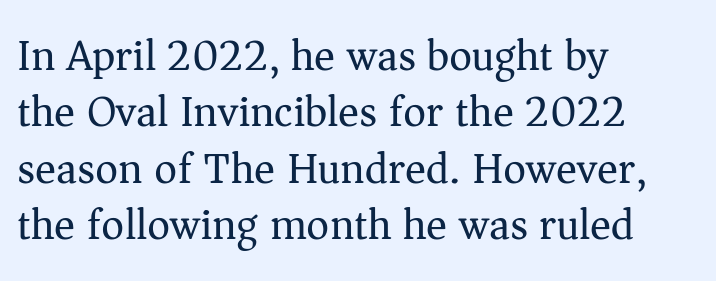
The image shows 44 px regular-weight serif type, upright; set left-aligned, normal line spacing (1.28x), normal letter spacing, not underlined; medium stroke contrast and a medium x-height.
